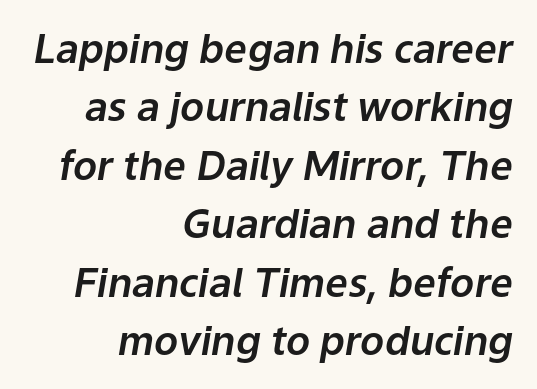
A bare baseline throughout the passage. The block of text has a typical density, with ordinary space between rows. Look at the tracking — it's just the regular setting, nothing added. A typesetter would call this proportional, since set widths differ per character.
